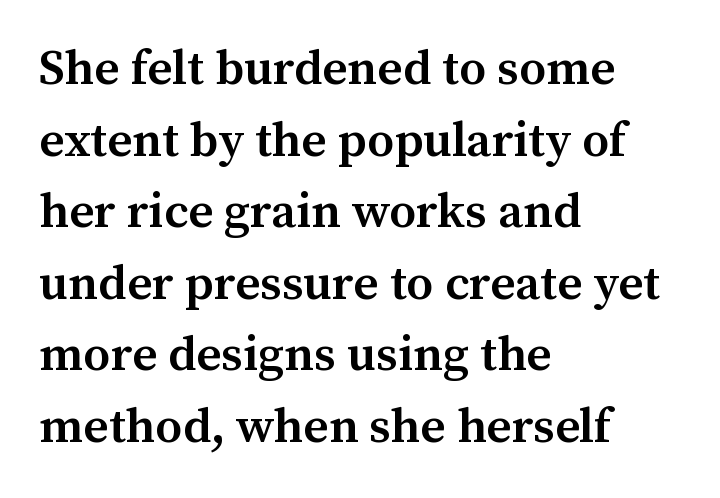
The image shows 49 px semibold serif type, upright; set left-aligned, normal line spacing (1.46x), normal letter spacing, not underlined; medium stroke contrast and a medium x-height.
